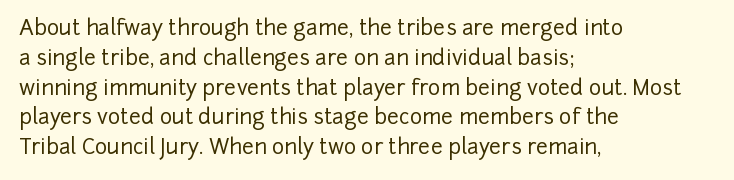
{"italic": "no", "underline": "no", "align": "left", "line_spacing": "normal", "line_spacing_ratio": 1.42, "letter_spacing": "normal", "letter_spacing_em": 0.0, "glyph_px": 21}
